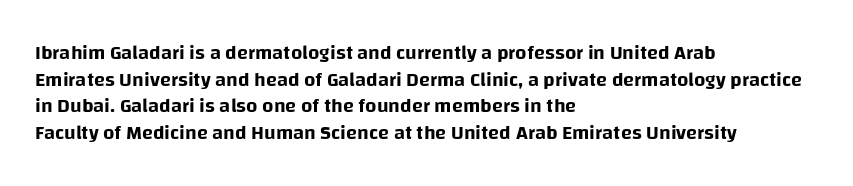
The image shows 20 px text type, upright; set left-aligned, normal line spacing (1.33x), normal letter spacing, not underlined.
